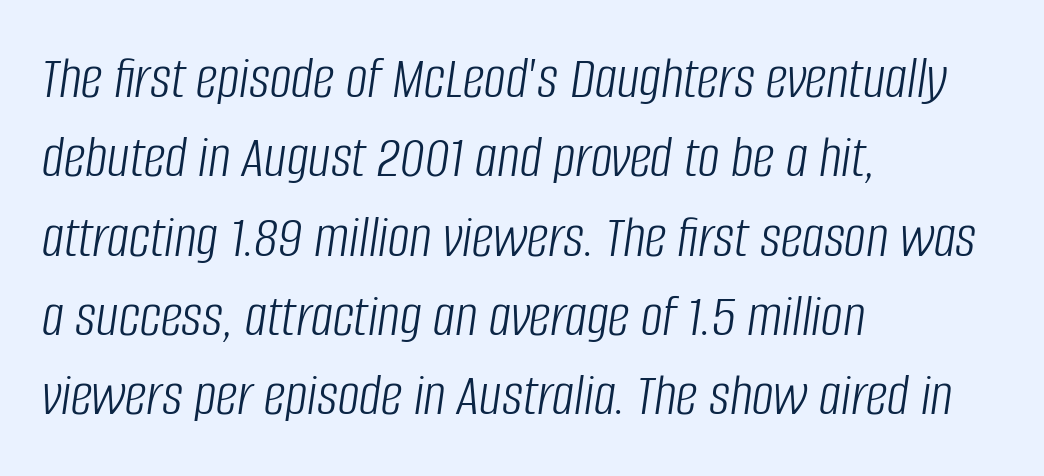
{"italic": "yes", "lean": "right", "slant_degrees": 8, "bold": "no", "weight": "light", "width": "condensed", "stroke_contrast": "low", "x_height": "large", "monospaced": "no", "underline": "no", "align": "left", "line_spacing": "normal", "line_spacing_ratio": 1.3, "letter_spacing": "normal", "letter_spacing_em": 0.0, "glyph_px": 61}
